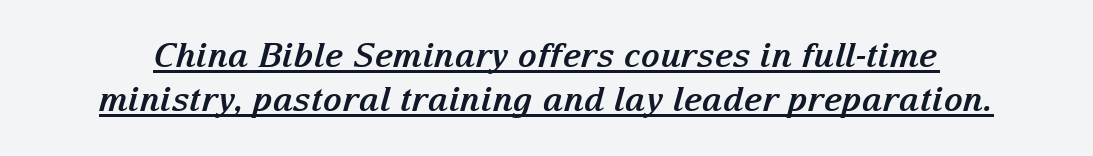
Like a heading marked for emphasis, these lines bear an underscore. Each new line begins a customary step beneath the previous one. You could call the tracking neutral — neither tight nor loose. Weight check: bold — yes, fully. Each letter keeps its own natural width here, so spacing adapts to shape.
